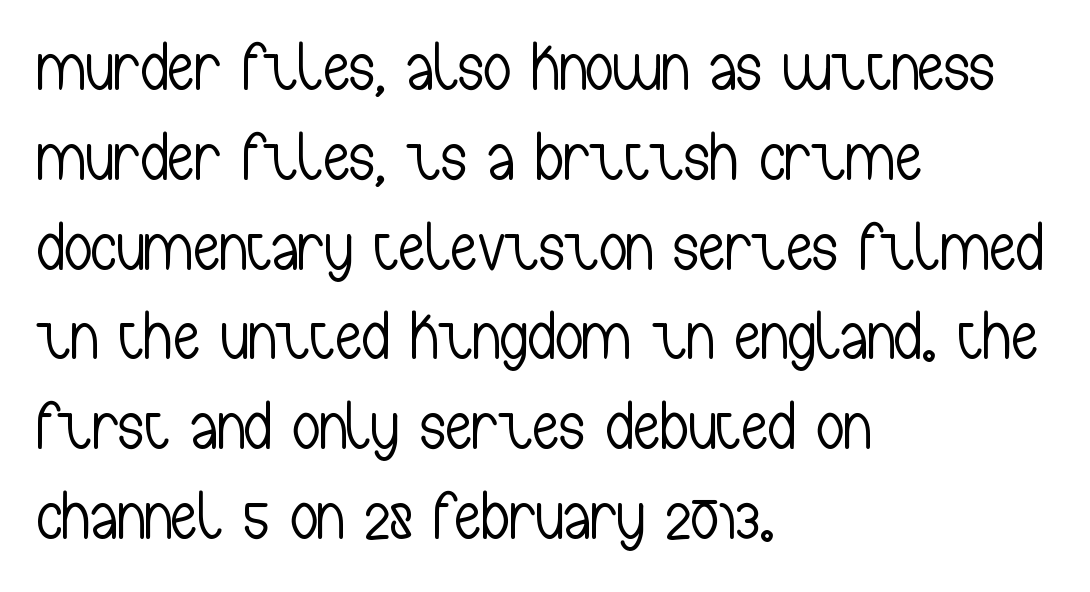
The image shows 68 px light, condensed sans-serif type, upright; set left-aligned, normal line spacing (1.32x), normal letter spacing, not underlined; low stroke contrast and a medium x-height.
